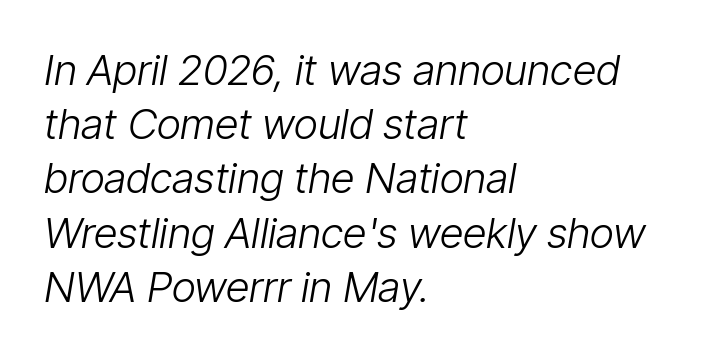
The image shows 42 px light, condensed type, italic (leaning right); set left-aligned, normal line spacing (1.29x), normal letter spacing, not underlined; low stroke contrast and a medium x-height.
